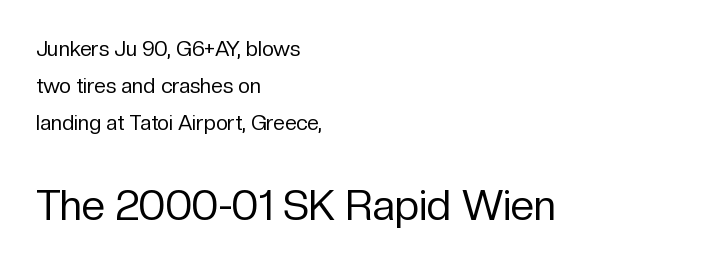
The image shows 42 px regular-weight sans-serif type, upright; set left-aligned, line spacing 1.76x, normal letter spacing, not underlined; the second (bottom) block is 2.0x larger; low stroke contrast and a medium x-height.
